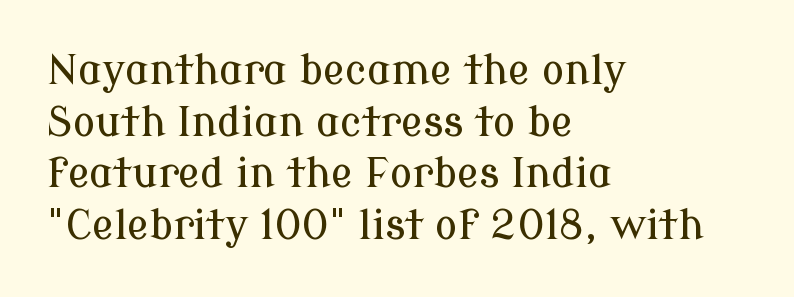
{"serif": "yes", "italic": "no", "width": "normal", "stroke_contrast": "low", "x_height": "medium", "monospaced": "no", "underline": "no", "align": "left", "line_spacing": "normal", "line_spacing_ratio": 1.26, "letter_spacing": "normal", "letter_spacing_em": 0.0, "glyph_px": 41}
